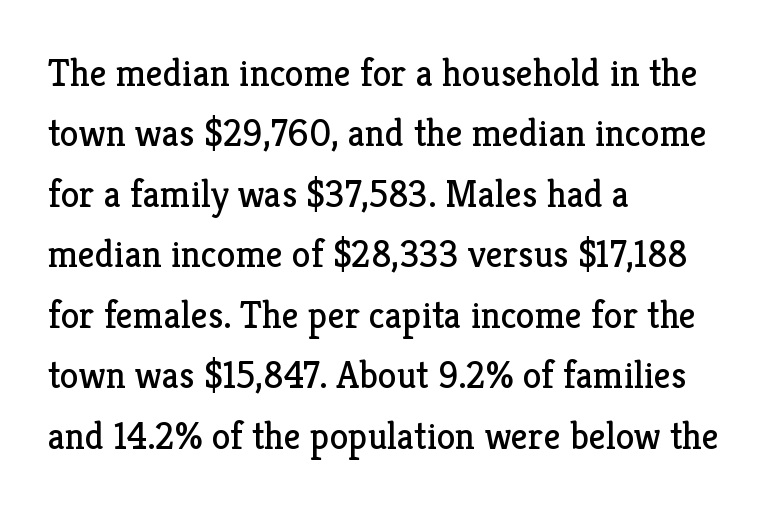
The image shows 38 px regular-weight serif type, upright; set left-aligned, normal line spacing (1.59x), normal letter spacing, not underlined; low stroke contrast and a medium x-height.
